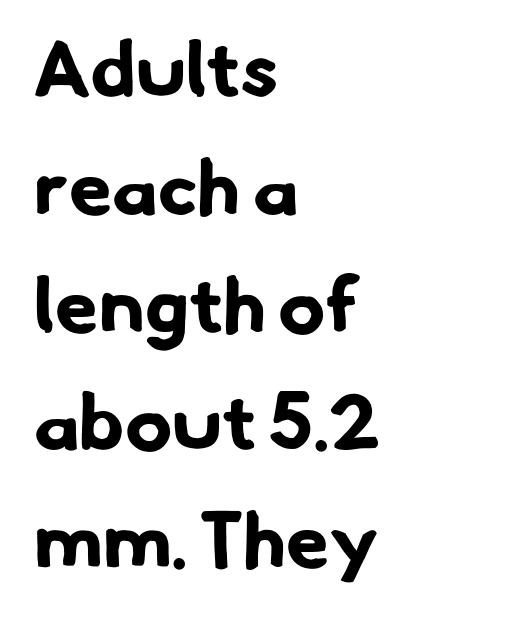
Q: Is the text bold? A: Yes.
Q: Is the typeface a serif or a sans-serif typeface? A: Sans-serif.
Q: Is the text underlined? A: No.
Q: How is the paragraph aligned? A: Left-aligned.
Q: Is the spacing between letters normal or unusually wide? A: Normal.
Q: Is the spacing between lines tight, normal or loose? A: Normal.
Q: Width (condensed, normal, or wide)? A: Normal.
Q: Stroke contrast? A: Low.
Q: x-height? A: Small.
Q: Monospaced? A: No.
